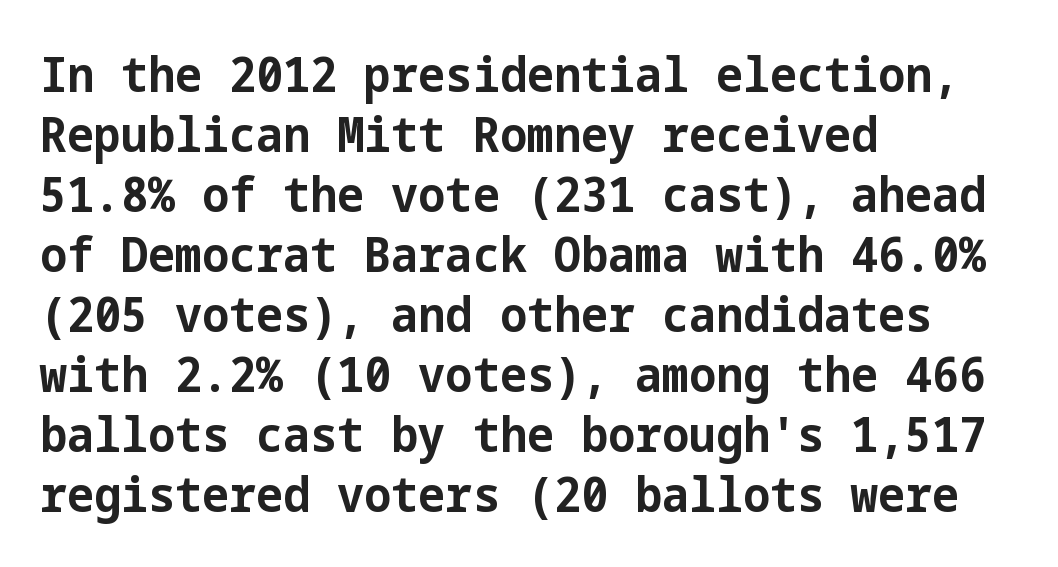
When letters stand straight like this, we call the style roman or upright. Check the space under the baseline: it is left empty. Visually the block forms a straight wall on the left and a jagged coastline on the right. What stands out about the letter spacing? Nothing — it is the standard amount. Caption: bold face, heavy strokes. Students, observe: this is what conventionally led text looks like.
